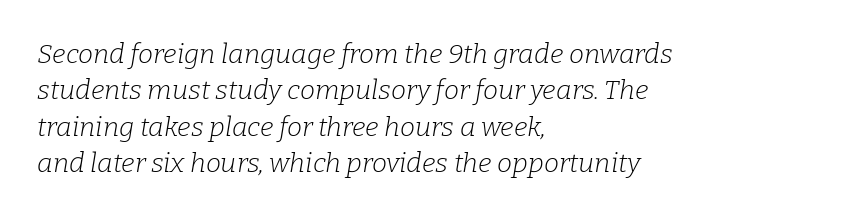
The image shows 27 px text type, italic (leaning right); set left-aligned, normal line spacing (1.35x), normal letter spacing, not underlined.
